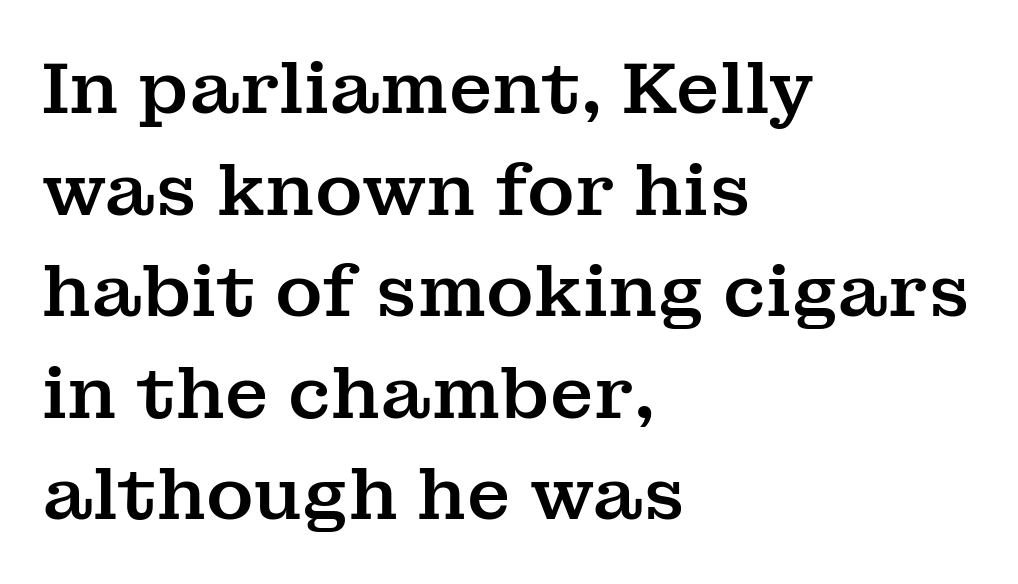
The lines are quadded left. A bare baseline throughout the passage. Honestly, the row spacing looks completely unremarkable. Posture: upright roman.
